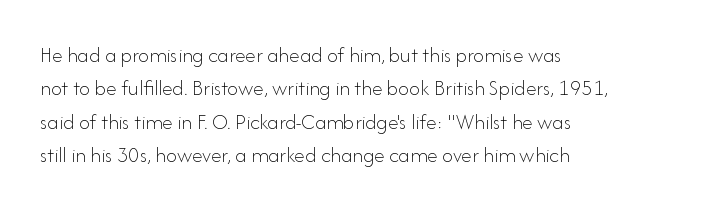
{"italic": "no", "bold": "no", "underline": "no", "align": "left", "line_spacing": "normal", "line_spacing_ratio": 1.52, "letter_spacing": "normal", "letter_spacing_em": 0.0, "glyph_px": 22}
